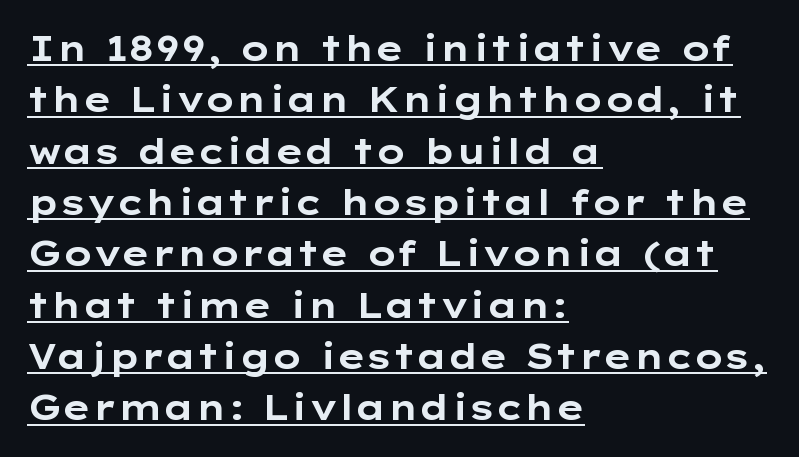
Q: Is the text bold? A: Yes.
Q: Is the text italic (slanted)? A: No, it is upright.
Q: Is the typeface a serif or a sans-serif typeface? A: Sans-serif.
Q: Is the text underlined? A: Yes.
Q: How is the paragraph aligned? A: Left-aligned.
Q: Is the spacing between letters normal or unusually wide? A: Normal.
Q: Is the spacing between lines tight, normal or loose? A: Normal.
Q: Width (condensed, normal, or wide)? A: Wide.
Q: Stroke contrast? A: Low.
Q: x-height? A: Medium.
Q: Monospaced? A: No.
